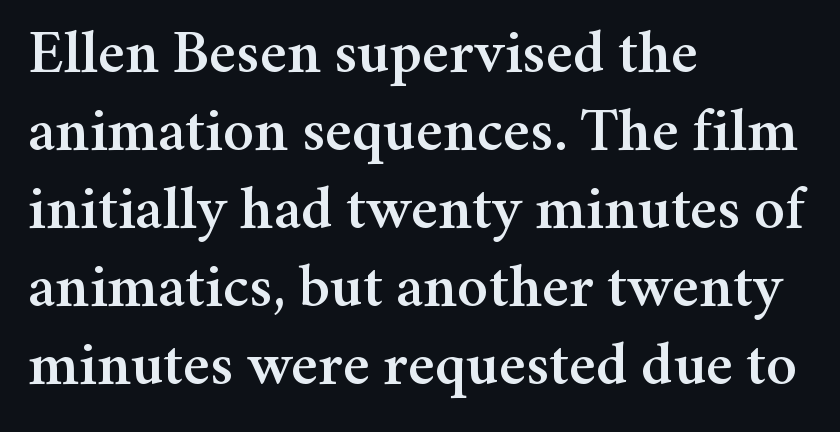
These lines were composed using upright roman letters. The tracking reads as untouched default to a designer's eye. Interline gaps are of average width in this sample. Varying glyph widths throughout — classic text-font behaviour. Rule under the text: the space is simply empty.
